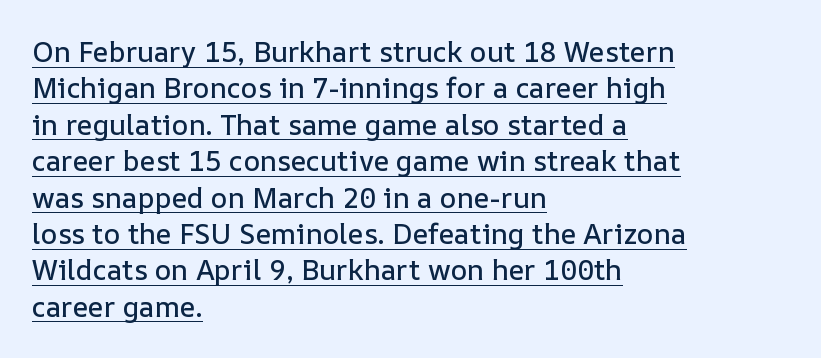
Q: Is the text italic (slanted)? A: No, it is upright.
Q: Is the text underlined? A: Yes.
Q: How is the paragraph aligned? A: Left-aligned.
Q: Is the spacing between letters normal or unusually wide? A: Normal.
Q: Is the spacing between lines tight, normal or loose? A: Normal.
Q: Width (condensed, normal, or wide)? A: Normal.
Q: Stroke contrast? A: Low.
Q: x-height? A: Medium.
Q: Monospaced? A: No.
